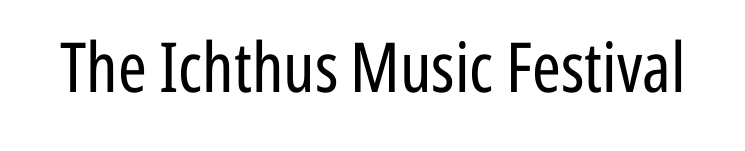
Q: Is the text bold? A: No.
Q: Is the text italic (slanted)? A: No, it is upright.
Q: Is the typeface a serif or a sans-serif typeface? A: Sans-serif.
Q: Is the text underlined? A: No.
Q: Is the spacing between letters normal or unusually wide? A: Normal.
Q: Width (condensed, normal, or wide)? A: Condensed.
Q: Stroke contrast? A: Low.
Q: x-height? A: Medium.
Q: Monospaced? A: No.
